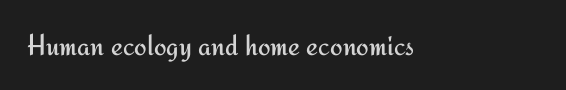
The image shows 30 px regular-weight sans-serif type, upright; set normal letter spacing, not underlined; medium stroke contrast and a small x-height.
